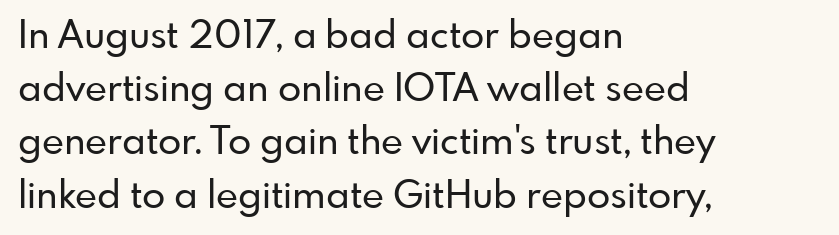
Q: Is the text italic (slanted)? A: No, it is upright.
Q: Is the typeface a serif or a sans-serif typeface? A: Sans-serif.
Q: Is the text underlined? A: No.
Q: How is the paragraph aligned? A: Left-aligned.
Q: Is the spacing between letters normal or unusually wide? A: Normal.
Q: Is the spacing between lines tight, normal or loose? A: Normal.
Q: Width (condensed, normal, or wide)? A: Normal.
Q: Stroke contrast? A: Low.
Q: x-height? A: Small.
Q: Monospaced? A: No.
